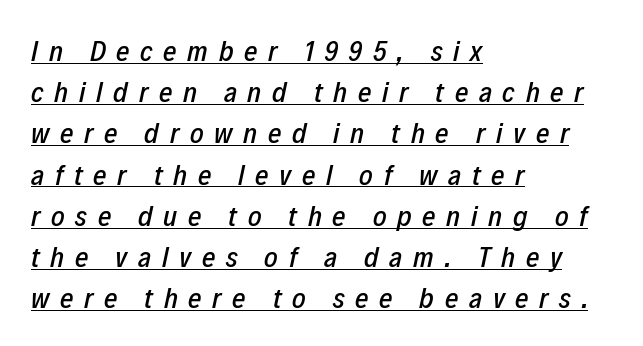
Which margin do the lines hug? The left one — the right edge is uneven. These lines have a slow, spaced-out rhythm from letter to letter. Interline gaps are of average width in this sample. A typesetter would call this proportional, since set widths differ per character. Yep, that's italic — everything's leaning. A typographer would call this underscored text.
